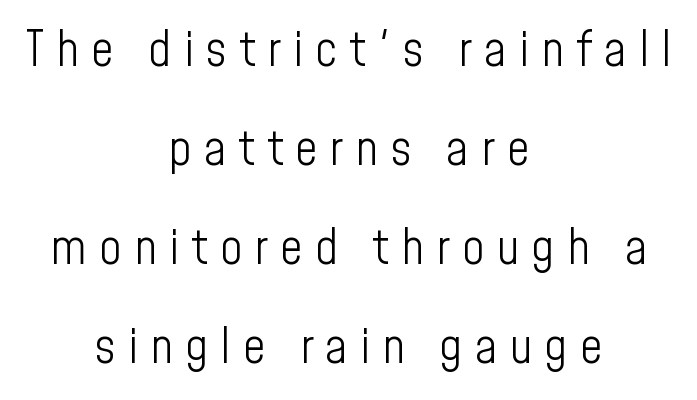
The image shows 49 px light, condensed sans-serif type, upright; set centered, loose line spacing (2.02x), unusually wide letter spacing (+0.25 em), not underlined; low stroke contrast and a medium x-height.
